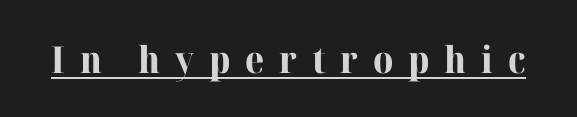
The passage shown is emphatically bold. Spacing verdict: proportional, widths tailored to each character. The face used here is seriffed, in the tradition of book romans. How are the letters spaced? Widely, with obvious added tracking.
